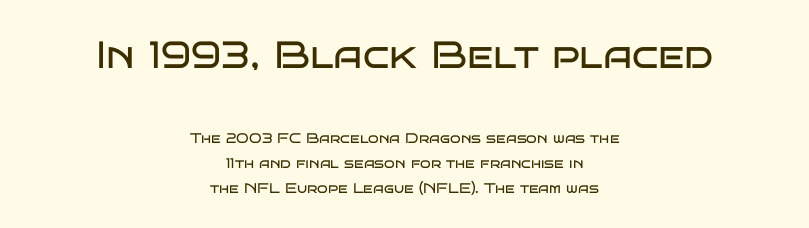
This layout puts the oversized block above and the modest block below. Every stem runs plumb, perpendicular to the baseline. These lines are centered, leaving both edges ragged. Just letters on the line, the space beneath them empty. Stems here are at most as thick as an everyday book face.
